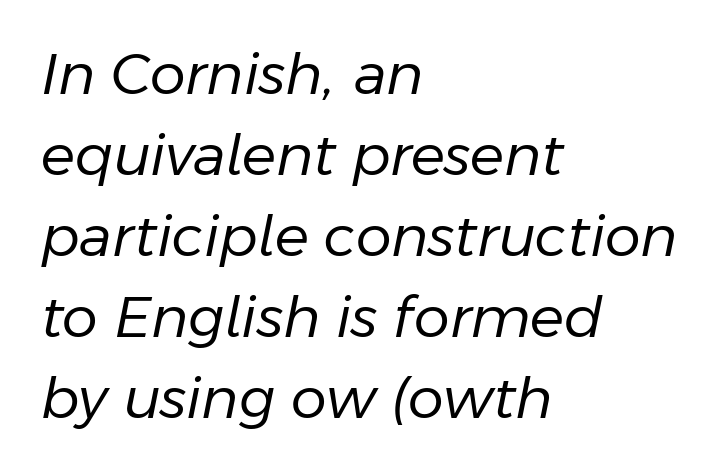
The image shows 57 px regular-weight type, italic (leaning right); set left-aligned, normal line spacing (1.42x), normal letter spacing, not underlined; low stroke contrast and a medium x-height.
